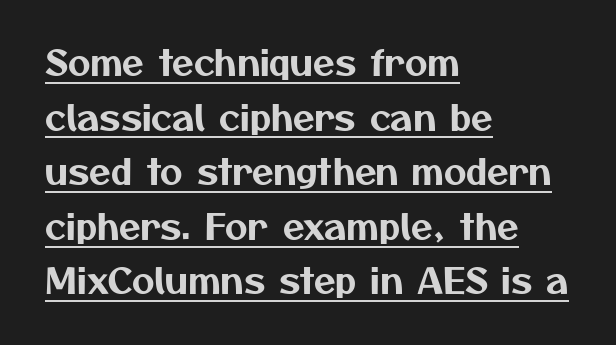
The image shows 35 px sans-serif type; set left-aligned, normal line spacing (1.56x), normal letter spacing, underlined; medium stroke contrast and a medium x-height.
